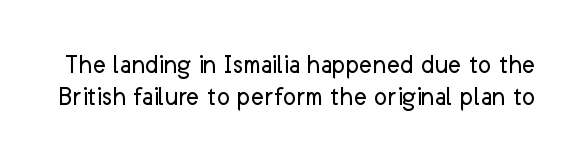
The image shows 28 px regular-weight sans-serif type, upright; set tight line spacing (1.14x), normal letter spacing, not underlined; low stroke contrast and a medium x-height.
